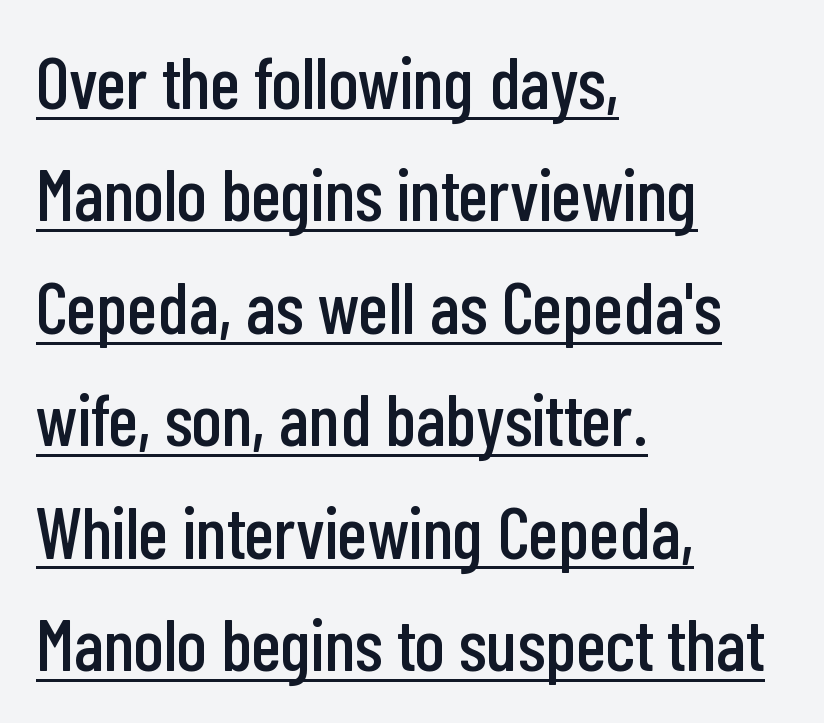
The image shows 73 px condensed sans-serif type, upright; set left-aligned, normal line spacing (1.54x), normal letter spacing, underlined; low stroke contrast and a medium x-height.
